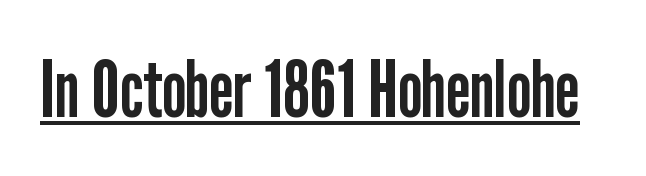
The image shows 79 px regular-weight, condensed sans-serif type, upright; set normal letter spacing, underlined; low stroke contrast and a medium x-height.
